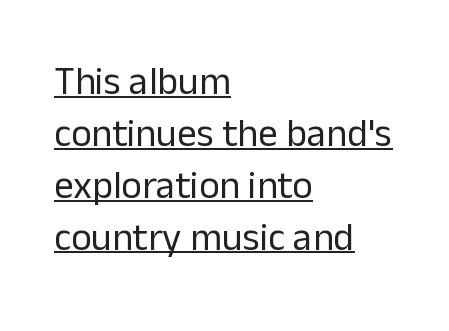
{"serif": "no", "italic": "no", "bold": "no", "weight": "regular", "width": "normal", "stroke_contrast": "low", "x_height": "medium", "monospaced": "no", "underline": "yes", "align": "left", "line_spacing": "normal", "line_spacing_ratio": 1.33, "letter_spacing": "normal", "letter_spacing_em": 0.0, "glyph_px": 39}
